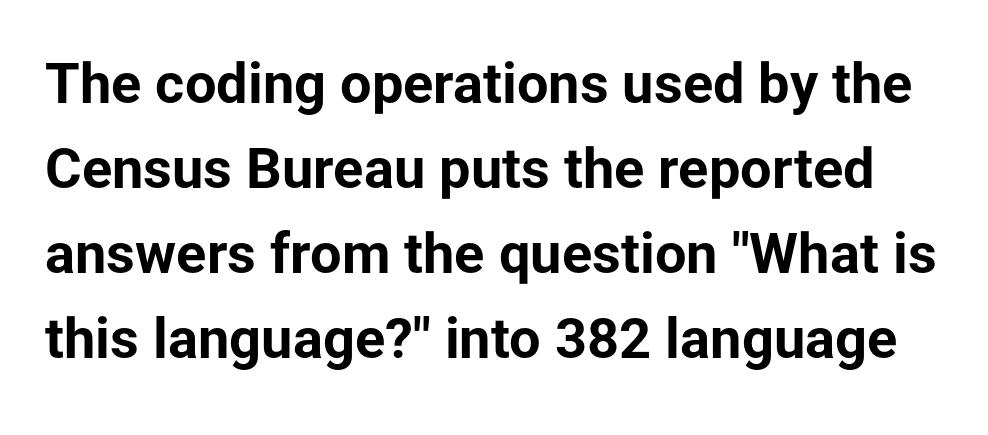
The image shows 56 px bold sans-serif type, upright; set normal line spacing (1.52x), normal letter spacing, not underlined; low stroke contrast and a medium x-height.
